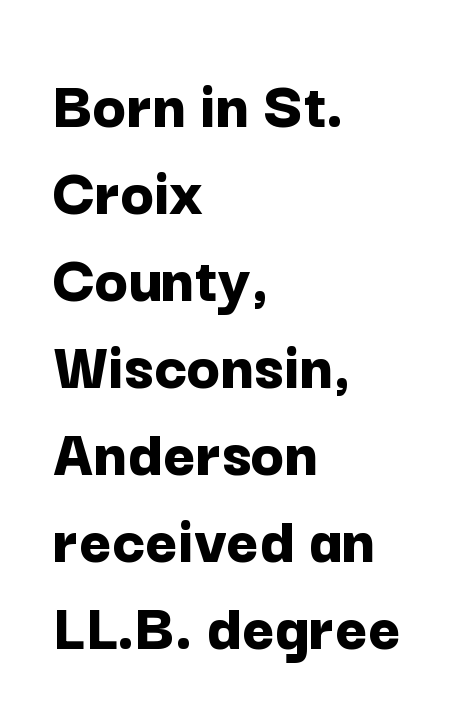
Think of a printed novel: that variable character pitch is what you see here. What kind of face is this? One without serifs — a sans. The gaps between neighbouring characters are ordinary and unremarkable. A clean baseline with only descenders dipping below it. What weight is shown? A full bold with thick strokes.
